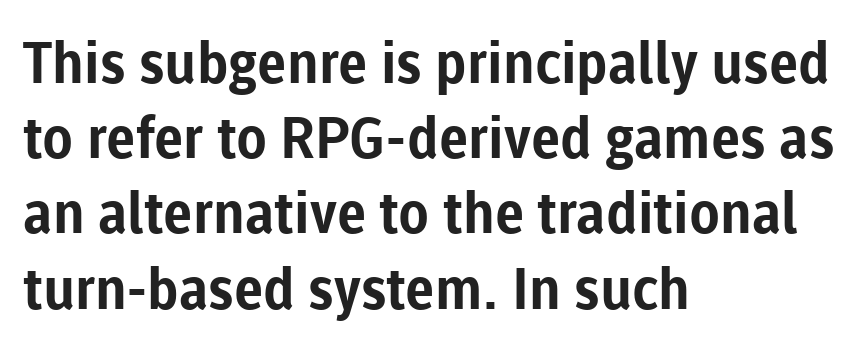
The paragraph shown leans on its left margin. Type without underlining. Interline gaps are of average width in this sample. You can tell from the bare stems that sans-serif type was used. The rendering uses natural spacing where letterforms have individual widths.
